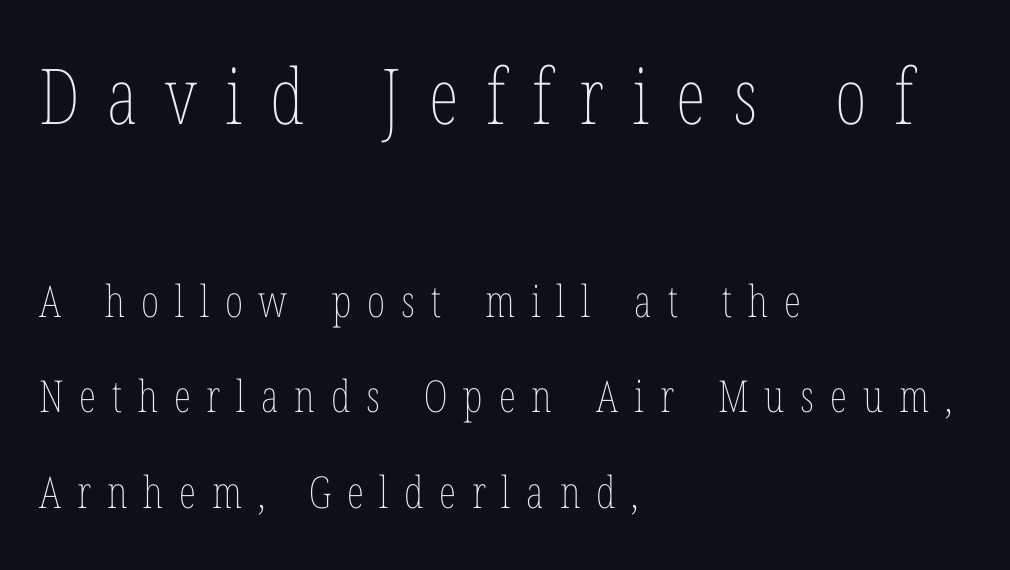
The image shows 77 px thin, condensed type, upright; set left-aligned, loose line spacing (2.17x), unusually wide letter spacing (+0.36 em), not underlined; the first (top) block is 1.75x larger; low stroke contrast and a medium x-height.
